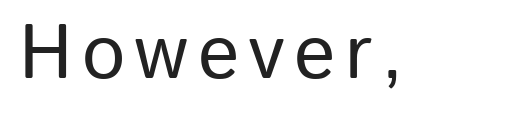
{"serif": "no", "italic": "no", "width": "normal", "stroke_contrast": "low", "x_height": "medium", "monospaced": "no", "underline": "no", "glyph_px": 77}
